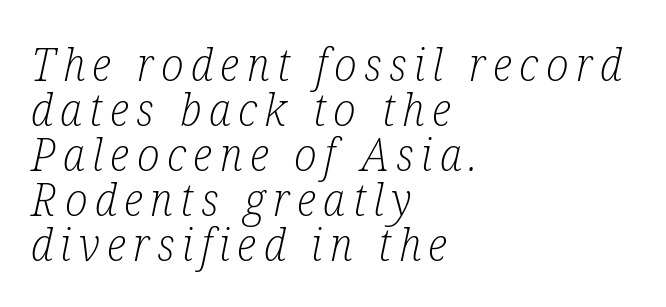
The image shows 46 px light, condensed serif type, italic (leaning right); set left-aligned, tight line spacing (0.98x), not underlined; low stroke contrast and a medium x-height.
